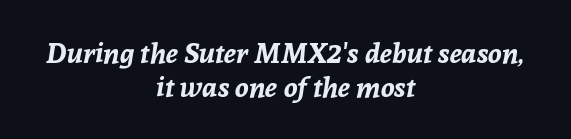
{"italic": "yes", "lean": "right", "slant_degrees": 8, "bold": "yes", "weight": "bold", "width": "normal", "stroke_contrast": "low", "x_height": "medium", "monospaced": "no", "underline": "no", "align": "center", "line_spacing_ratio": 1.22, "letter_spacing": "normal", "letter_spacing_em": 0.0, "glyph_px": 28}
